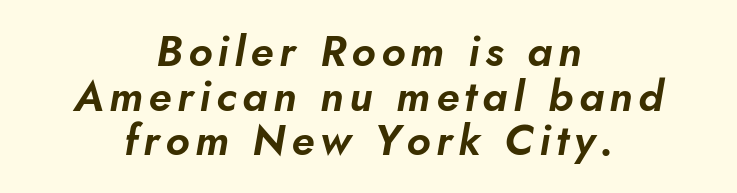
{"italic": "yes", "lean": "right", "slant_degrees": 10, "width": "normal", "stroke_contrast": "low", "x_height": "small", "monospaced": "no", "underline": "no", "align": "center", "line_spacing": "tight", "line_spacing_ratio": 1.04, "glyph_px": 43}
